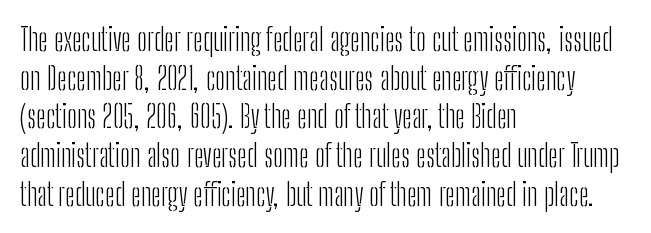
The image shows 31 px light, condensed sans-serif type, upright; set left-aligned, normal line spacing (1.25x), normal letter spacing, not underlined; low stroke contrast and a medium x-height.
